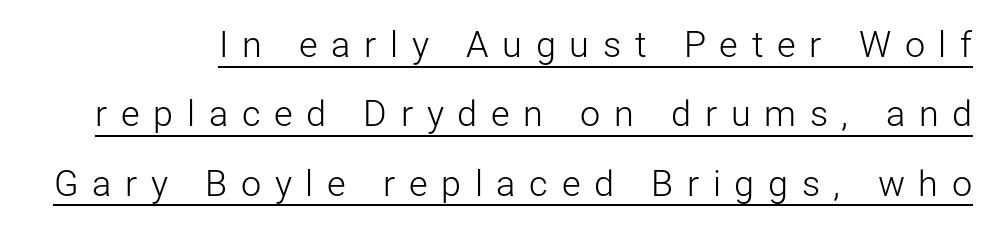
Q: Is the text bold? A: No.
Q: Is the text italic (slanted)? A: No, it is upright.
Q: Is the typeface a serif or a sans-serif typeface? A: Sans-serif.
Q: Is the text underlined? A: Yes.
Q: Is the spacing between letters normal or unusually wide? A: Unusually wide.
Q: Is the spacing between lines tight, normal or loose? A: Loose.
Q: Width (condensed, normal, or wide)? A: Normal.
Q: Stroke contrast? A: Low.
Q: x-height? A: Medium.
Q: Monospaced? A: No.
